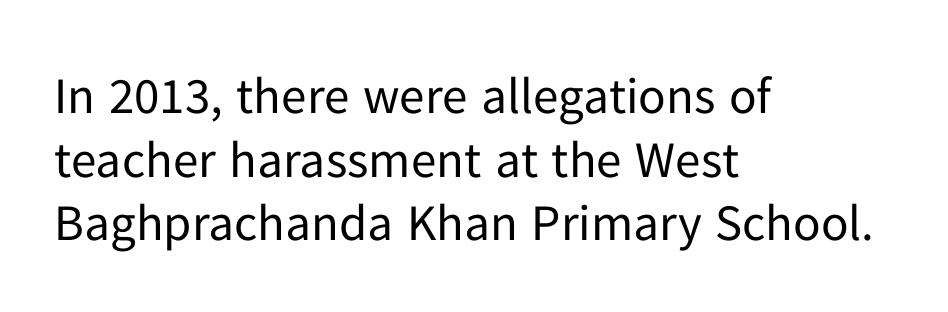
{"serif": "no", "italic": "no", "bold": "no", "weight": "regular", "width": "normal", "stroke_contrast": "low", "x_height": "medium", "monospaced": "no", "underline": "no", "align": "left", "line_spacing": "normal", "line_spacing_ratio": 1.25, "letter_spacing": "normal", "letter_spacing_em": 0.0, "glyph_px": 51}
